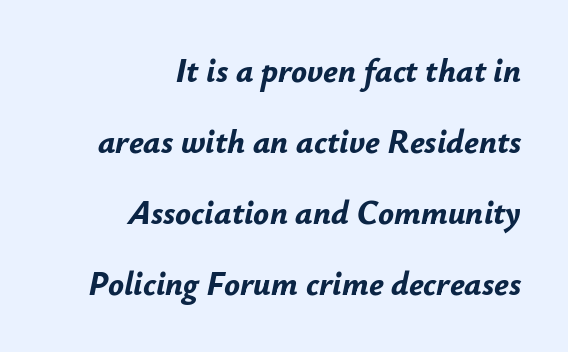
Q: Is the text bold? A: Yes.
Q: Is the text italic (slanted)? A: Yes, it leans right by about 12 degrees.
Q: Is the text underlined? A: No.
Q: How is the paragraph aligned? A: Right-aligned.
Q: Is the spacing between letters normal or unusually wide? A: Normal.
Q: Is the spacing between lines tight, normal or loose? A: Loose.
Q: Width (condensed, normal, or wide)? A: Normal.
Q: Stroke contrast? A: Low.
Q: x-height? A: Small.
Q: Monospaced? A: No.
